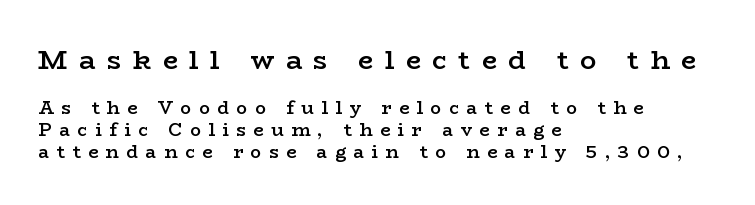
Q: Is the text bold? A: Semi-bold.
Q: Is the text italic (slanted)? A: No, it is upright.
Q: Is the text underlined? A: No.
Q: How is the paragraph aligned? A: Left-aligned.
Q: Is the spacing between letters normal or unusually wide? A: Unusually wide.
Q: Which block of text is set in a larger size, the first (top) or the second (bottom)? A: The first (top) one.
